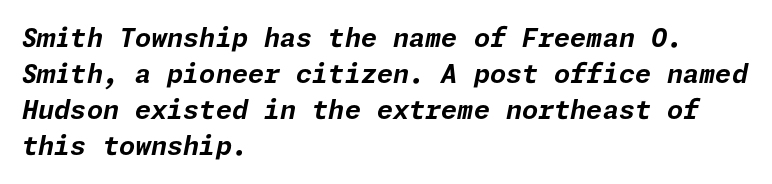
The image shows 26 px bold type, italic (leaning right); set left-aligned, normal line spacing (1.39x), normal letter spacing, not underlined.
